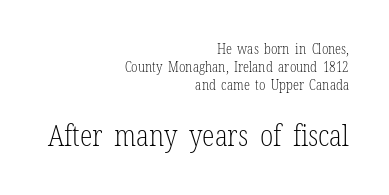
Look at the bottom of the vertical strokes: they flare into serifs here. What's the leading like? Ordinary, nothing unusual. Tall strokes in this sample are plumb rather than angled. Whoever set this made the second block the dominant, larger element.
